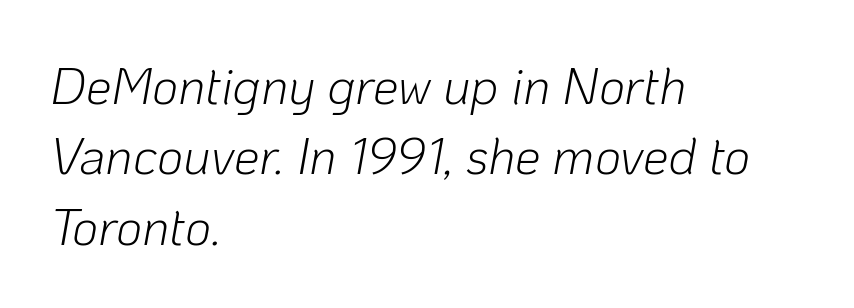
{"italic": "yes", "lean": "right", "slant_degrees": 10, "bold": "no", "weight": "light", "width": "normal", "stroke_contrast": "low", "x_height": "medium", "monospaced": "no", "underline": "no", "align": "left", "line_spacing": "normal", "line_spacing_ratio": 1.38, "letter_spacing": "normal", "letter_spacing_em": 0.0, "glyph_px": 51}
